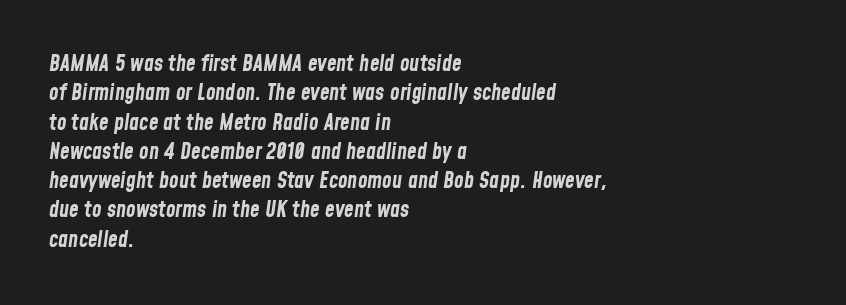
Looking at the ascenders, they clearly lean. The line texture is even and compact thanks to regular tracking. This is heavy type, rendered in bold. Line spacing here is normal. Horizontally, the lines are justified to the leading edge only.
